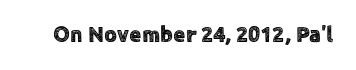
{"italic": "no", "underline": "no", "letter_spacing": "normal", "letter_spacing_em": 0.0, "glyph_px": 22}
